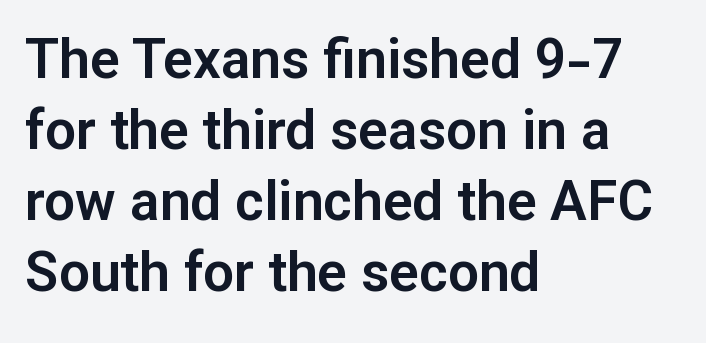
The image shows 55 px sans-serif type, upright; set left-aligned, normal line spacing (1.29x), normal letter spacing, not underlined; low stroke contrast and a medium x-height.
